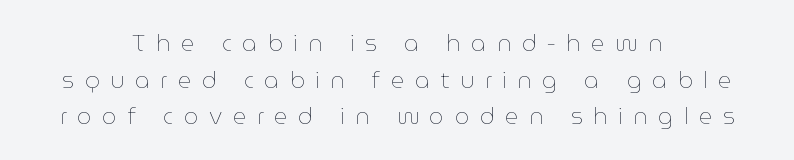
No italicization has been applied; the sample stays upright. Honestly, there is no underline to notice here at all. This block has exactly the height ordinary leading produces. The letters are spread apart with noticeably loose tracking.
